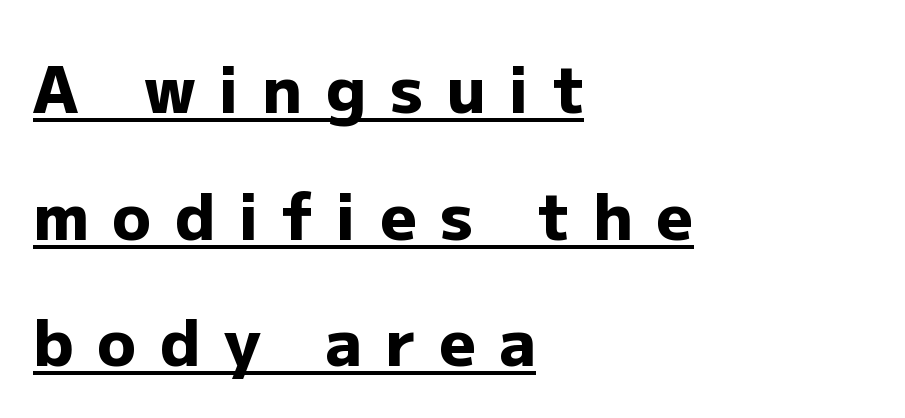
Q: Is the text bold? A: Yes.
Q: Is the text italic (slanted)? A: No, it is upright.
Q: Is the typeface a serif or a sans-serif typeface? A: Sans-serif.
Q: Is the text underlined? A: Yes.
Q: How is the paragraph aligned? A: Left-aligned.
Q: Is the spacing between letters normal or unusually wide? A: Unusually wide.
Q: Is the spacing between lines tight, normal or loose? A: Loose.
Q: Width (condensed, normal, or wide)? A: Normal.
Q: Stroke contrast? A: Low.
Q: x-height? A: Medium.
Q: Monospaced? A: No.
